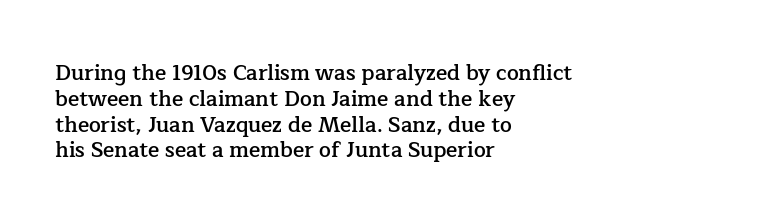
Q: Is the text bold? A: Semi-bold.
Q: Is the text italic (slanted)? A: No, it is upright.
Q: Is the text underlined? A: No.
Q: How is the paragraph aligned? A: Left-aligned.
Q: Is the spacing between letters normal or unusually wide? A: Normal.
